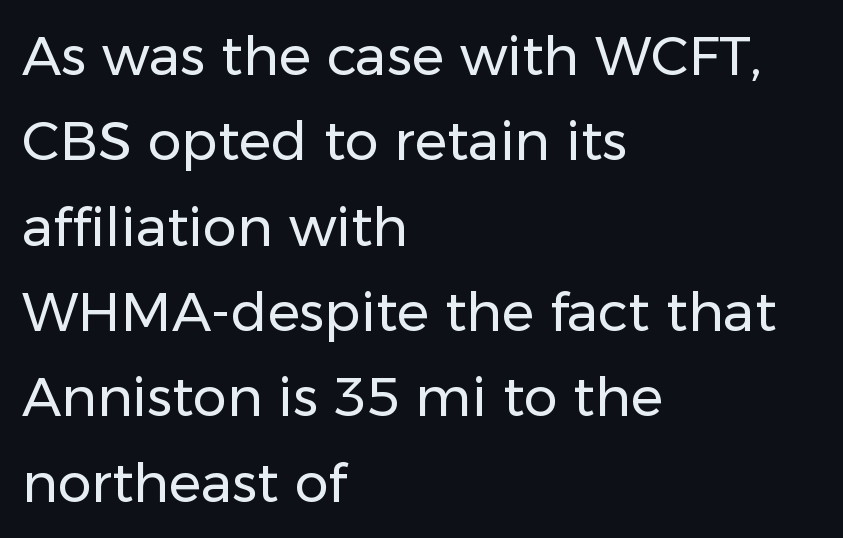
{"serif": "no", "italic": "no", "bold": "no", "weight": "regular", "width": "normal", "stroke_contrast": "low", "x_height": "medium", "monospaced": "no", "underline": "no", "align": "left", "line_spacing": "normal", "line_spacing_ratio": 1.58, "letter_spacing": "normal", "letter_spacing_em": 0.0, "glyph_px": 54}
